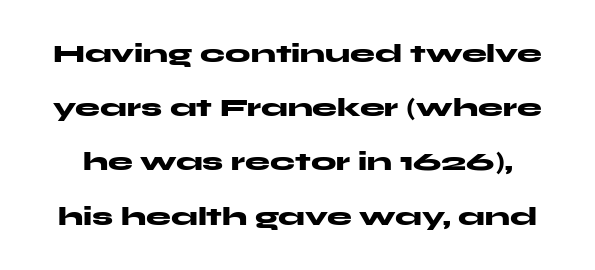
{"italic": "no", "bold": "yes", "underline": "no", "line_spacing": "loose", "line_spacing_ratio": 2.17, "letter_spacing": "normal", "letter_spacing_em": 0.0, "glyph_px": 25}
